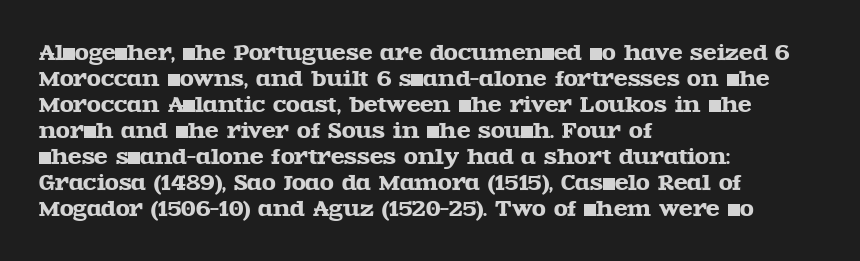
The image shows 20 px text type, upright; set left-aligned, normal line spacing (1.3x), normal letter spacing, not underlined.
